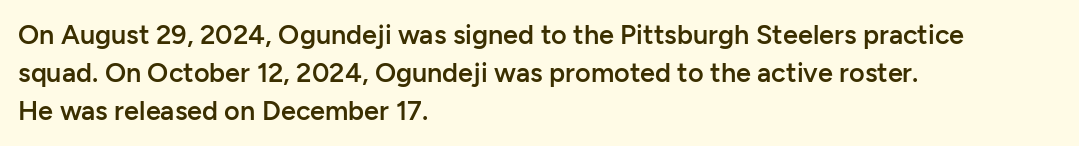
{"italic": "no", "bold": "semi", "underline": "no", "align": "left", "line_spacing": "normal", "line_spacing_ratio": 1.41, "letter_spacing": "normal", "letter_spacing_em": 0.0, "glyph_px": 27}
